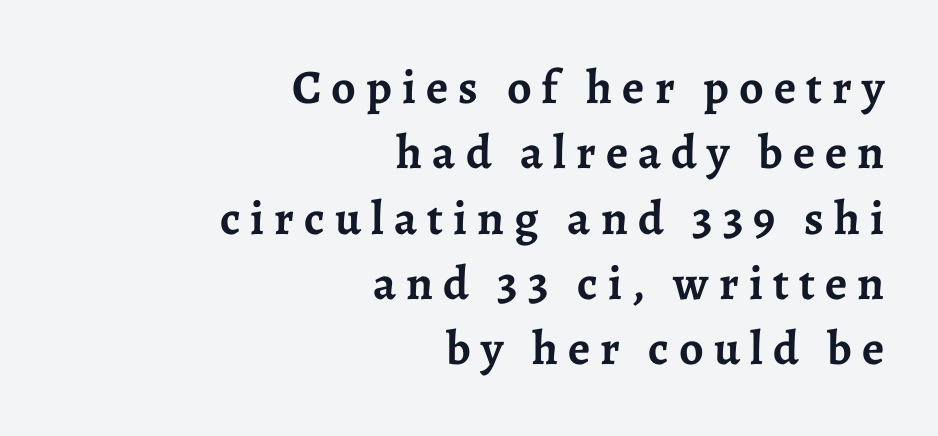
The image shows 48 px semibold serif type, upright; set right-aligned, normal line spacing (1.36x), unusually wide letter spacing (+0.21 em), not underlined; low stroke contrast and a medium x-height.
